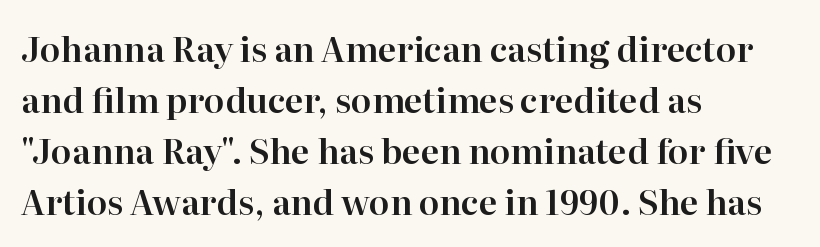
{"serif": "yes", "italic": "no", "width": "normal", "stroke_contrast": "high", "x_height": "medium", "monospaced": "no", "underline": "no", "align": "left", "line_spacing": "normal", "line_spacing_ratio": 1.5, "letter_spacing": "normal", "letter_spacing_em": 0.0, "glyph_px": 34}
